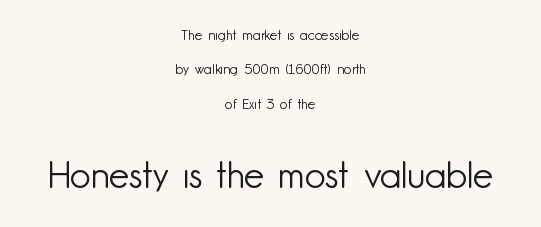
Q: Is the text bold? A: No.
Q: Is the text italic (slanted)? A: No, it is upright.
Q: Is the typeface a serif or a sans-serif typeface? A: Sans-serif.
Q: Is the text underlined? A: No.
Q: How is the paragraph aligned? A: Centered.
Q: Is the spacing between letters normal or unusually wide? A: Normal.
Q: Is the spacing between lines tight, normal or loose? A: Loose.
Q: Which block of text is set in a larger size, the first (top) or the second (bottom)? A: The second (bottom) one.
Q: Width (condensed, normal, or wide)? A: Normal.
Q: Stroke contrast? A: Low.
Q: x-height? A: Small.
Q: Monospaced? A: No.
